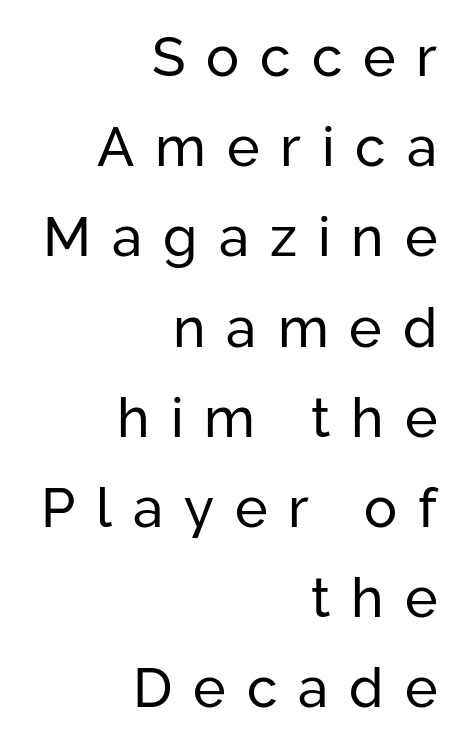
Serif or sans? Sans — the stroke terminals are bare. The passage shown is typed in a proportional face where columns would drift. Posture: upright roman. Does the copy run flush right? Yes — the right margin is perfectly even. The tracking jumps out immediately: characters are airy and widely separated.
